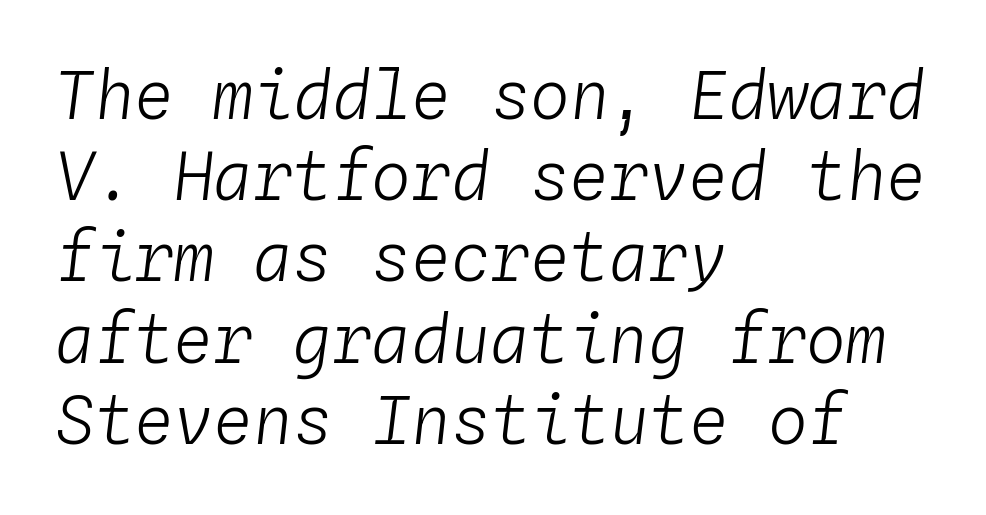
{"italic": "yes", "lean": "right", "slant_degrees": 4, "bold": "no", "weight": "light", "width": "normal", "stroke_contrast": "low", "x_height": "medium", "monospaced": "yes", "underline": "no", "align": "left", "line_spacing_ratio": 1.23, "letter_spacing": "normal", "letter_spacing_em": 0.0, "glyph_px": 66}
